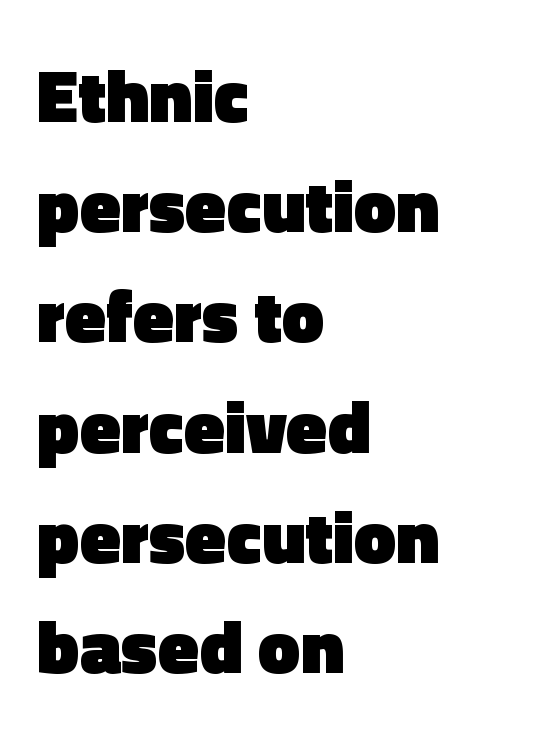
{"serif": "no", "italic": "no", "bold": "yes", "weight": "heavy", "width": "normal", "x_height": "medium", "monospaced": "no", "underline": "no", "align": "left", "line_spacing": "normal", "line_spacing_ratio": 1.47, "letter_spacing": "normal", "letter_spacing_em": 0.0, "glyph_px": 75}
